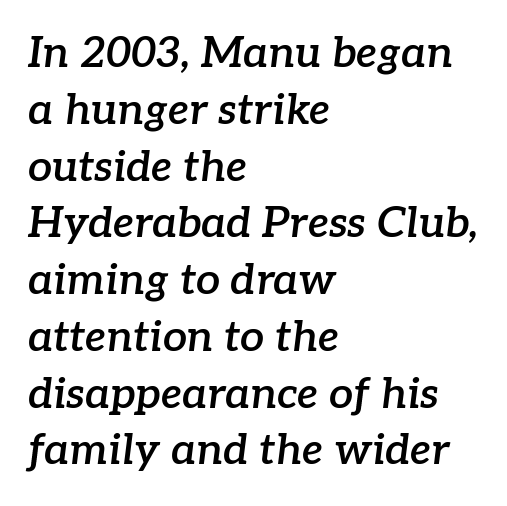
{"serif": "yes", "italic": "yes", "lean": "right", "slant_degrees": 7, "bold": "semi", "weight": "semibold", "width": "normal", "stroke_contrast": "low", "x_height": "medium", "monospaced": "no", "underline": "no", "align": "left", "line_spacing": "normal", "line_spacing_ratio": 1.32, "letter_spacing": "normal", "letter_spacing_em": 0.0, "glyph_px": 43}
